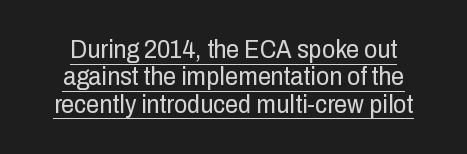
{"italic": "no", "bold": "no", "underline": "yes", "line_spacing": "tight", "line_spacing_ratio": 1.05, "letter_spacing": "normal", "letter_spacing_em": 0.0, "glyph_px": 26}
